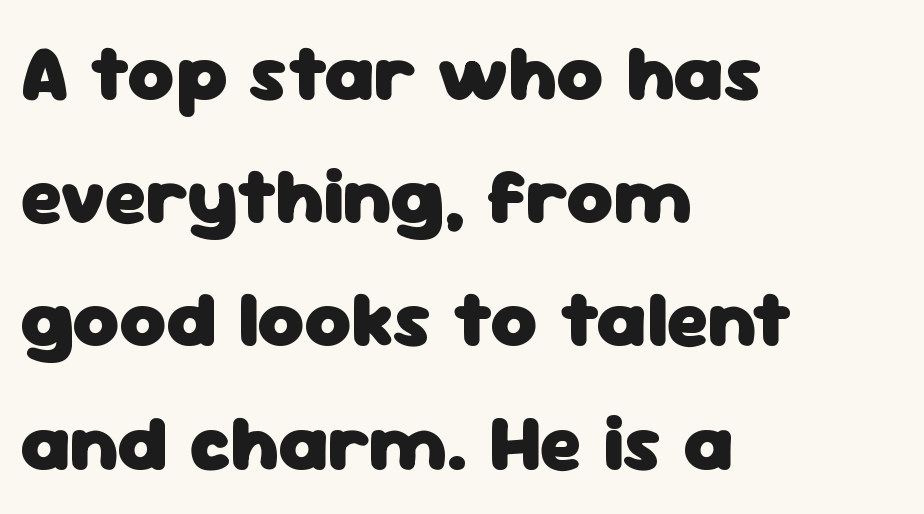
Q: Is the text bold? A: Yes.
Q: Is the text italic (slanted)? A: No, it is upright.
Q: Is the typeface a serif or a sans-serif typeface? A: Sans-serif.
Q: Is the text underlined? A: No.
Q: How is the paragraph aligned? A: Left-aligned.
Q: Is the spacing between letters normal or unusually wide? A: Normal.
Q: Is the spacing between lines tight, normal or loose? A: Normal.
Q: Width (condensed, normal, or wide)? A: Normal.
Q: Stroke contrast? A: Low.
Q: x-height? A: Medium.
Q: Monospaced? A: No.
